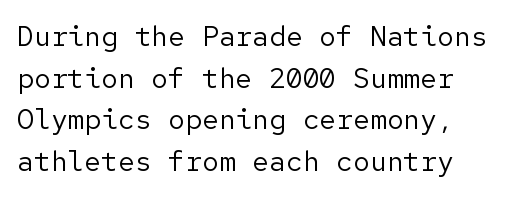
The image shows 28 px regular-weight sans-serif type, upright; set left-aligned, normal line spacing (1.49x), normal letter spacing, not underlined; low stroke contrast and a medium x-height.
